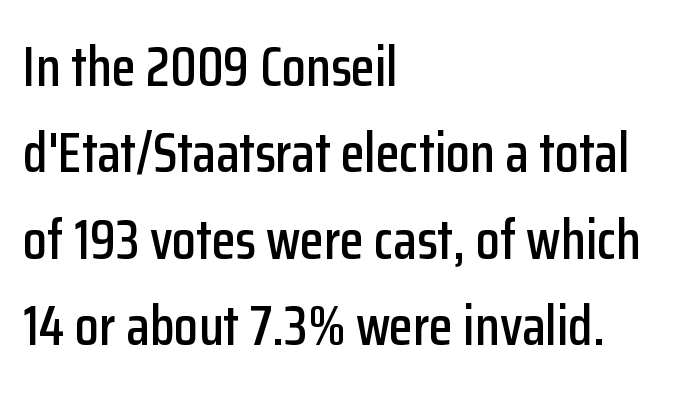
{"serif": "no", "italic": "no", "width": "condensed", "stroke_contrast": "low", "x_height": "medium", "monospaced": "no", "underline": "no", "align": "left", "line_spacing": "normal", "line_spacing_ratio": 1.57, "letter_spacing": "normal", "letter_spacing_em": 0.0, "glyph_px": 55}
